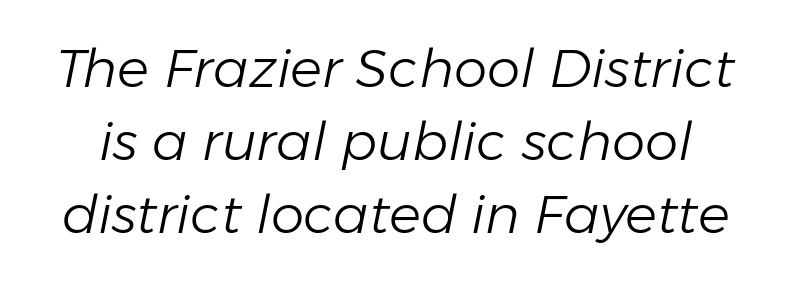
Line spacing here is normal. There is no visible air inserted between adjacent glyphs. Nobody drew a line under any word here. Posture: slanted. Weight class: somewhere from thin through regular.
